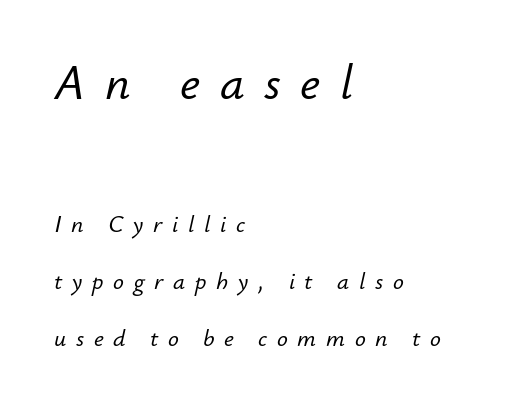
{"italic": "yes", "lean": "right", "slant_degrees": 12, "width": "normal", "stroke_contrast": "low", "x_height": "small", "monospaced": "no", "underline": "no", "align": "left", "line_spacing": "loose", "line_spacing_ratio": 2.38, "letter_spacing": "wide", "letter_spacing_em": 0.4, "larger_block": "first", "size_ratio": 2.04, "glyph_px": 49}
